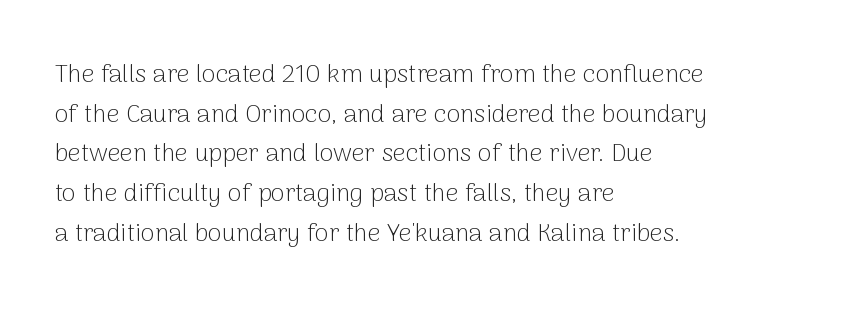
Q: Is the text bold? A: No.
Q: Is the text italic (slanted)? A: No, it is upright.
Q: Is the text underlined? A: No.
Q: How is the paragraph aligned? A: Left-aligned.
Q: Is the spacing between letters normal or unusually wide? A: Normal.
Q: Is the spacing between lines tight, normal or loose? A: Normal.
